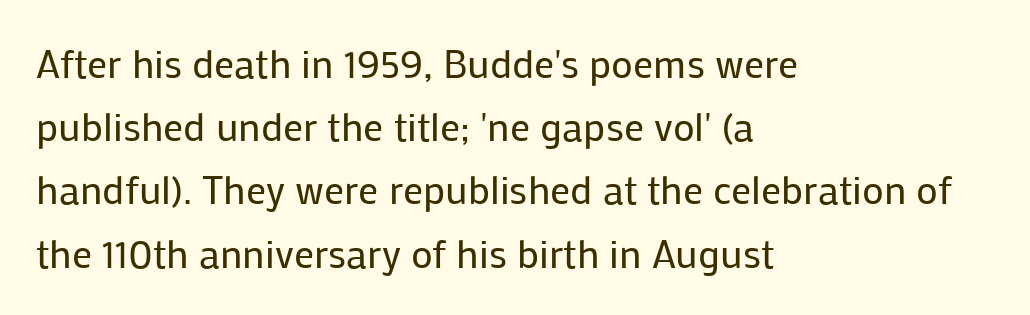
The image shows 40 px regular-weight sans-serif type, upright; set left-aligned, normal line spacing (1.58x), normal letter spacing, not underlined; low stroke contrast and a medium x-height.
